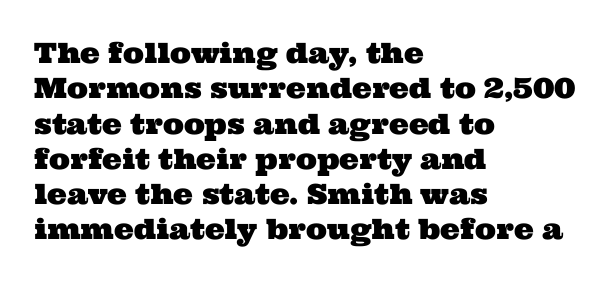
Teacher's note: observe the even left margin — that is flush-left alignment. Classification — serif. Line spacing here is normal. Here the designer chose a conventional face with non-uniform glyph widths. These lines keep a tight, regular rhythm from letter to letter.
